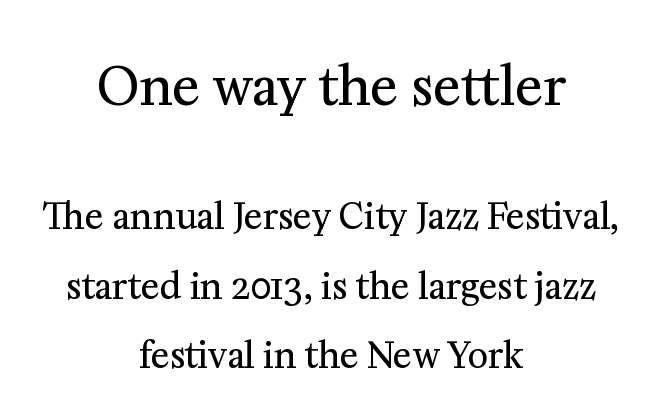
It's the straight-up-and-down kind of type. You could not count columns in this text — the font is proportionally spaced. Letter spacing: default. The font is comparable to plain body text, perhaps lighter. The rendering uses a large line-height, opening up the rows.
